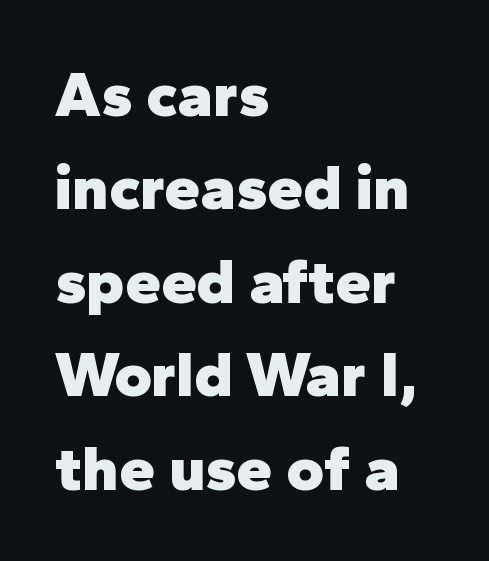
The image shows 64 px heavy sans-serif type, upright; set left-aligned, normal line spacing (1.46x), normal letter spacing, not underlined; low stroke contrast and a medium x-height.
